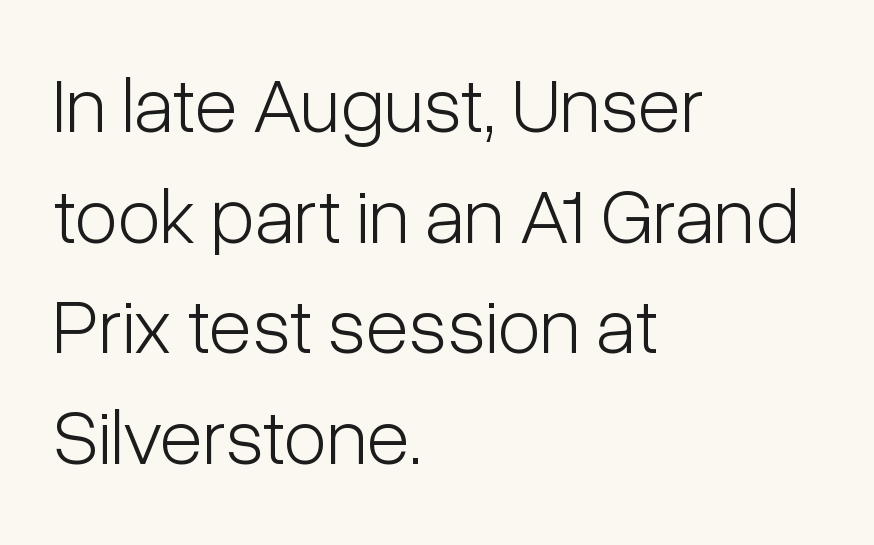
I'd call this a sans setting — the letters go barefoot. The space beneath each line is pristine and unruled. Look at the tracking — it's just the regular setting, nothing added. In terms of leading, this rendering sits right in the middle.
